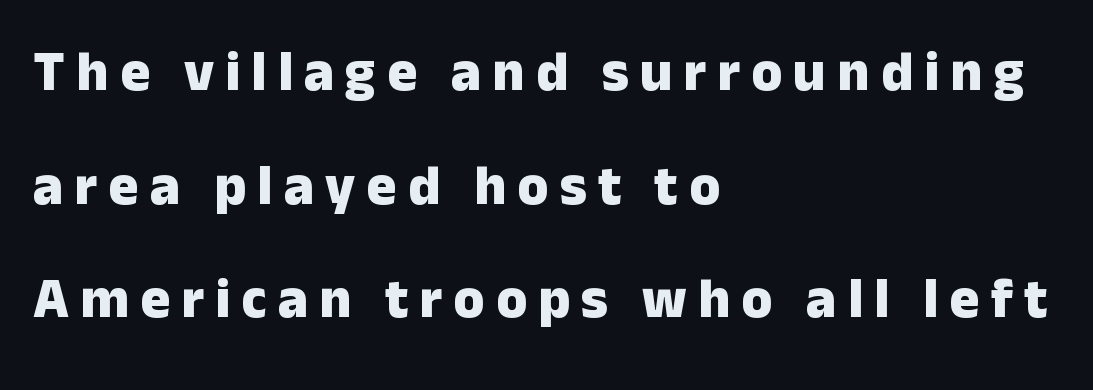
Type without underlining. Bold? Absolutely — the strokes are thick and heavy. Does extra space separate the letters? Yes, quite a lot of it. Is there much room between lines? Yes — plenty of vertical air separates them. Think of a printed novel: that variable character pitch is what you see here.
